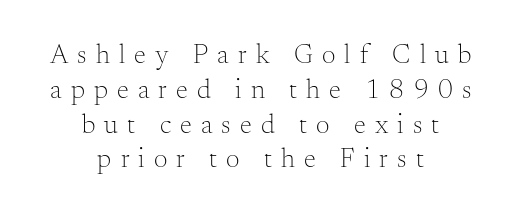
No chunkiness to these letters — they're not bold. The letters are spread apart with noticeably loose tracking. The type sits square on the baseline with zero lean. The text block is weighted toward neither margin, spreading evenly from the middle. Decoration check: the copy has no underline. Evenly set lines give the paragraph a standard silhouette.
